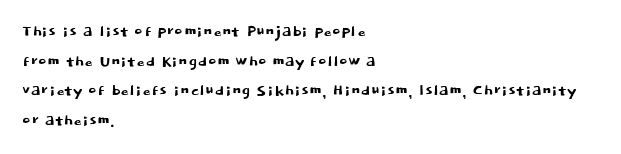
{"italic": "no", "underline": "no", "align": "left", "line_spacing": "normal", "line_spacing_ratio": 1.48, "letter_spacing": "normal", "letter_spacing_em": 0.0, "glyph_px": 20}
